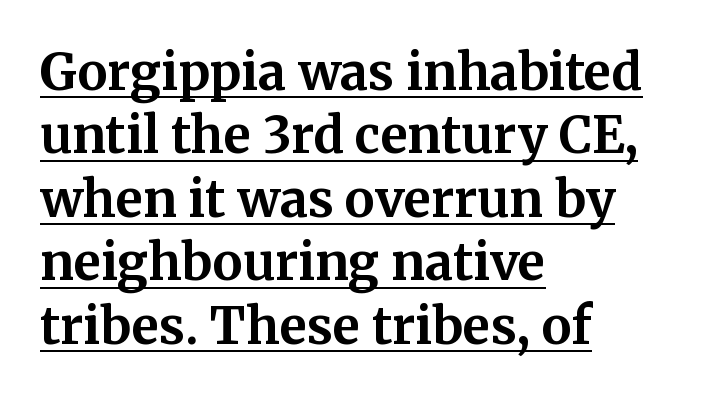
Q: Is the text bold? A: Yes.
Q: Is the text italic (slanted)? A: No, it is upright.
Q: Is the typeface a serif or a sans-serif typeface? A: Serif.
Q: Is the text underlined? A: Yes.
Q: How is the paragraph aligned? A: Left-aligned.
Q: Is the spacing between letters normal or unusually wide? A: Normal.
Q: Is the spacing between lines tight, normal or loose? A: Normal.
Q: Width (condensed, normal, or wide)? A: Normal.
Q: Stroke contrast? A: Medium.
Q: x-height? A: Medium.
Q: Monospaced? A: No.
